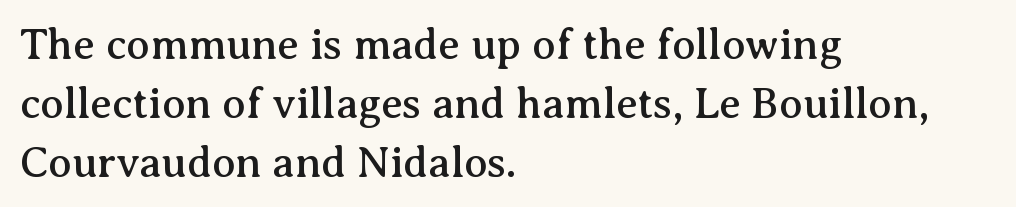
Q: Is the text italic (slanted)? A: No, it is upright.
Q: Is the typeface a serif or a sans-serif typeface? A: Serif.
Q: Is the text underlined? A: No.
Q: How is the paragraph aligned? A: Left-aligned.
Q: Is the spacing between letters normal or unusually wide? A: Normal.
Q: Is the spacing between lines tight, normal or loose? A: Normal.
Q: Width (condensed, normal, or wide)? A: Normal.
Q: Stroke contrast? A: Medium.
Q: x-height? A: Medium.
Q: Monospaced? A: No.
